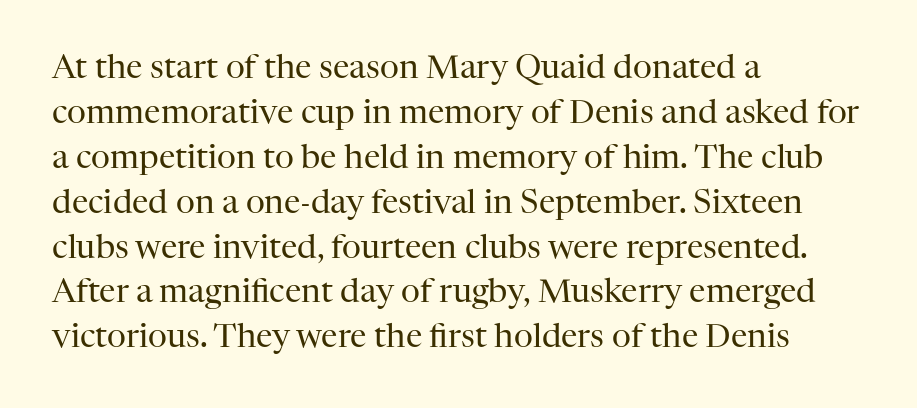
The image shows 33 px regular-weight serif type, upright; set left-aligned, normal line spacing (1.36x), normal letter spacing, not underlined; high stroke contrast and a medium x-height.
